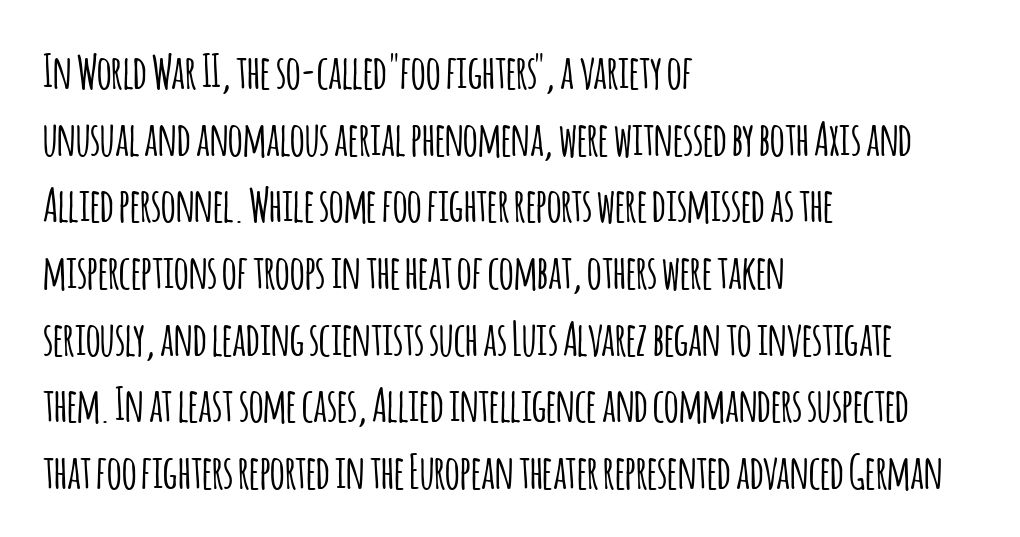
Q: Is the text italic (slanted)? A: No, it is upright.
Q: Is the typeface a serif or a sans-serif typeface? A: Sans-serif.
Q: Is the text underlined? A: No.
Q: How is the paragraph aligned? A: Left-aligned.
Q: Is the spacing between letters normal or unusually wide? A: Normal.
Q: Is the spacing between lines tight, normal or loose? A: Normal.
Q: Width (condensed, normal, or wide)? A: Condensed.
Q: Stroke contrast? A: Low.
Q: x-height? A: Large.
Q: Monospaced? A: No.
